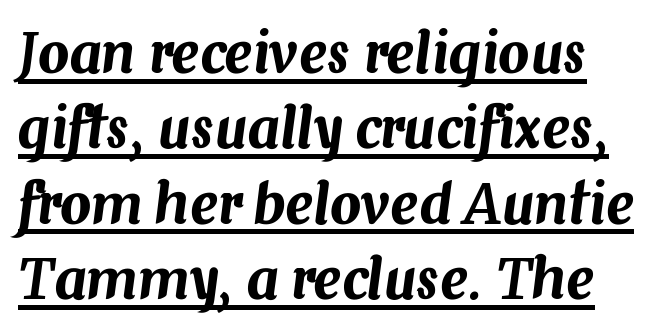
The image shows 55 px text type, italic (leaning right); set normal line spacing (1.37x), normal letter spacing, underlined; medium stroke contrast and a medium x-height.
